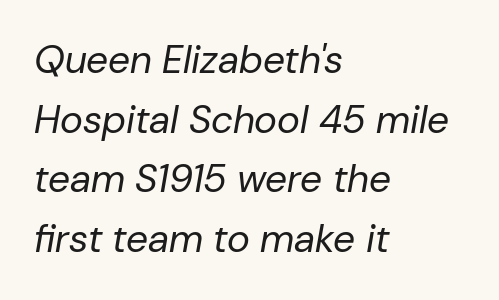
{"italic": "yes", "lean": "right", "slant_degrees": 10, "bold": "no", "weight": "regular", "width": "normal", "stroke_contrast": "low", "x_height": "medium", "monospaced": "no", "underline": "no", "align": "left", "line_spacing": "normal", "line_spacing_ratio": 1.53, "letter_spacing": "normal", "letter_spacing_em": 0.0, "glyph_px": 39}
